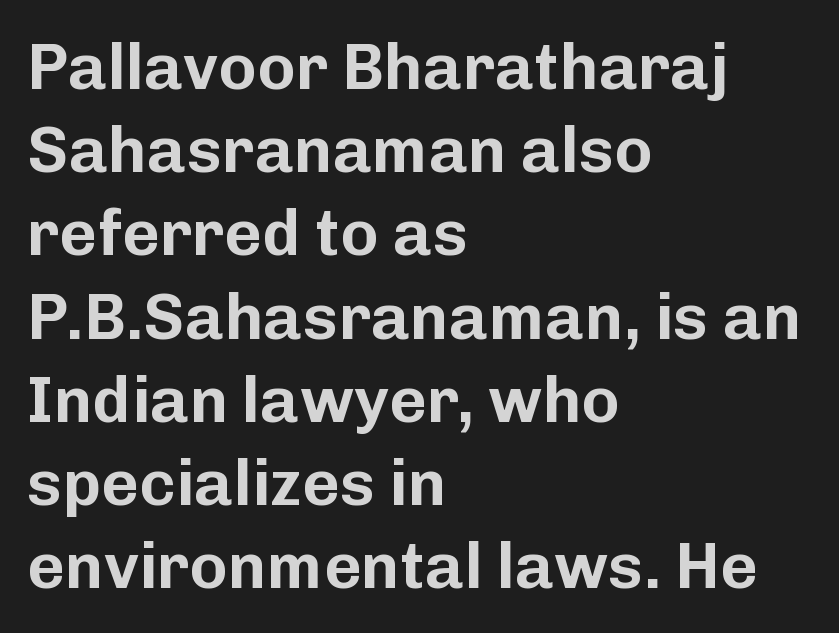
Q: Is the text italic (slanted)? A: No, it is upright.
Q: Is the typeface a serif or a sans-serif typeface? A: Sans-serif.
Q: Is the text underlined? A: No.
Q: How is the paragraph aligned? A: Left-aligned.
Q: Is the spacing between letters normal or unusually wide? A: Normal.
Q: Is the spacing between lines tight, normal or loose? A: Normal.
Q: Width (condensed, normal, or wide)? A: Normal.
Q: Stroke contrast? A: Low.
Q: x-height? A: Medium.
Q: Monospaced? A: No.
